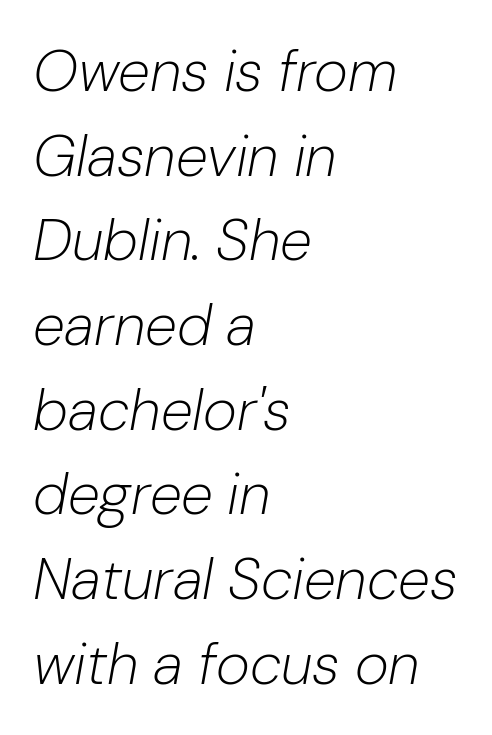
{"italic": "yes", "lean": "right", "slant_degrees": 10, "bold": "no", "weight": "light", "width": "normal", "stroke_contrast": "low", "x_height": "medium", "monospaced": "no", "underline": "no", "align": "left", "line_spacing": "normal", "line_spacing_ratio": 1.46, "letter_spacing": "normal", "letter_spacing_em": 0.0, "glyph_px": 58}
